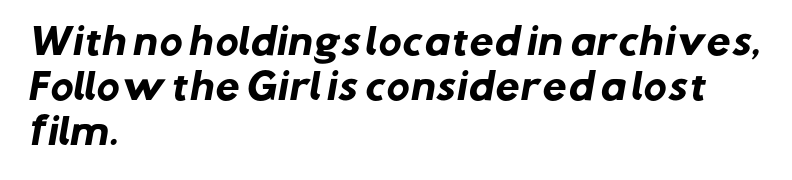
Q: Is the text bold? A: Yes.
Q: Is the typeface a serif or a sans-serif typeface? A: Sans-serif.
Q: Is the text underlined? A: No.
Q: How is the paragraph aligned? A: Left-aligned.
Q: Is the spacing between letters normal or unusually wide? A: Normal.
Q: Is the spacing between lines tight, normal or loose? A: Normal.
Q: Width (condensed, normal, or wide)? A: Normal.
Q: Stroke contrast? A: Low.
Q: x-height? A: Medium.
Q: Monospaced? A: No.
